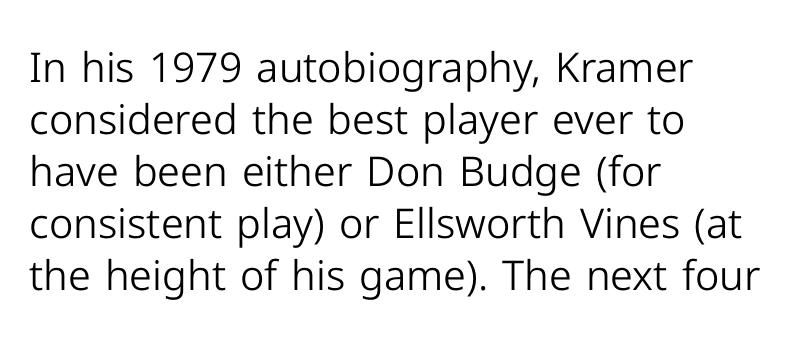
A light-to-regular cut is what we see here. Regular leading. Notice how the stems are strictly vertical — no italics here. This rendering leaves character spacing at its baseline value. Lines of text with bare space underneath. The passage shown is typeset with a sans-serif family.
